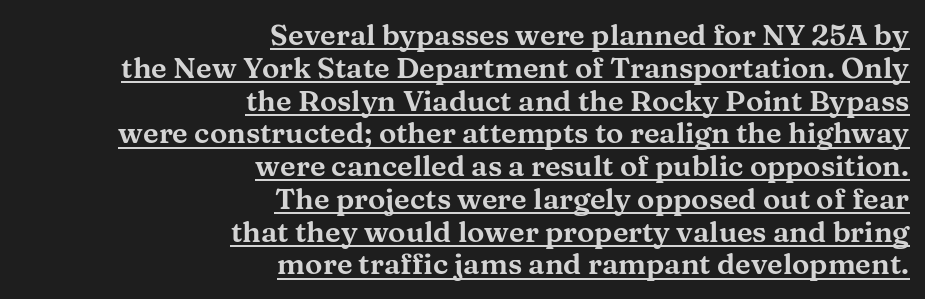
Q: Is the text italic (slanted)? A: No, it is upright.
Q: Is the typeface a serif or a sans-serif typeface? A: Serif.
Q: Is the text underlined? A: Yes.
Q: How is the paragraph aligned? A: Right-aligned.
Q: Is the spacing between letters normal or unusually wide? A: Normal.
Q: Is the spacing between lines tight, normal or loose? A: Tight.
Q: Width (condensed, normal, or wide)? A: Wide.
Q: Stroke contrast? A: Medium.
Q: x-height? A: Medium.
Q: Monospaced? A: No.
